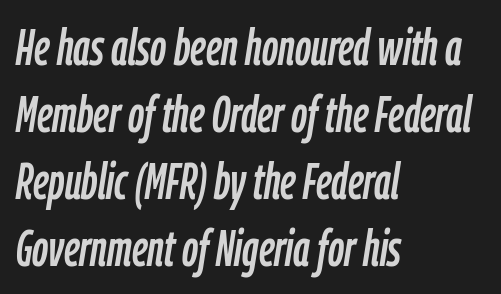
The image shows 50 px condensed type, italic (leaning right); set left-aligned, normal line spacing (1.34x), normal letter spacing, not underlined; low stroke contrast and a medium x-height.
